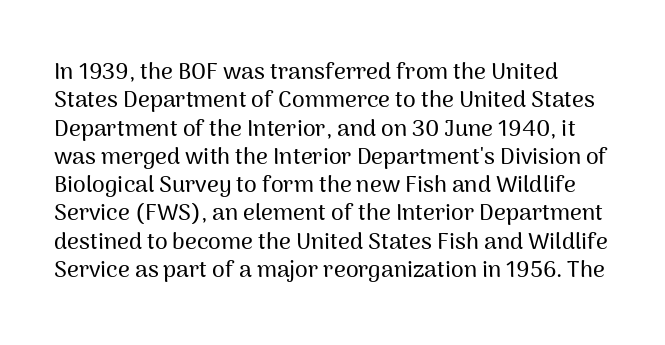
The image shows 23 px text type, upright; set line spacing 1.23x, normal letter spacing, not underlined.
